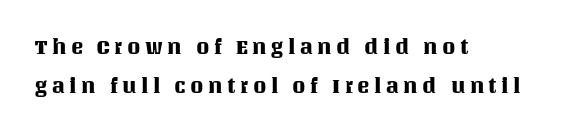
Q: Is the text italic (slanted)? A: No, it is upright.
Q: Is the text underlined? A: No.
Q: How is the paragraph aligned? A: Left-aligned.
Q: Is the spacing between letters normal or unusually wide? A: Unusually wide.
